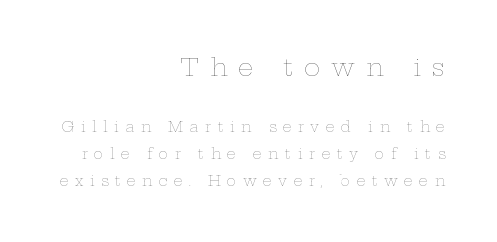
Q: Is the text bold? A: No.
Q: Is the text italic (slanted)? A: No, it is upright.
Q: Is the text underlined? A: No.
Q: How is the paragraph aligned? A: Right-aligned.
Q: Is the spacing between letters normal or unusually wide? A: Unusually wide.
Q: Is the spacing between lines tight, normal or loose? A: Loose.
Q: Which block of text is set in a larger size, the first (top) or the second (bottom)? A: The first (top) one.
